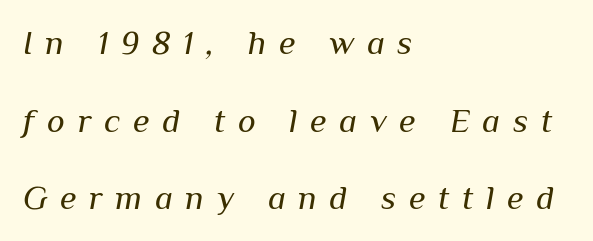
{"italic": "yes", "lean": "right", "slant_degrees": 10, "bold": "no", "weight": "regular", "width": "normal", "stroke_contrast": "medium", "x_height": "medium", "monospaced": "no", "underline": "no", "align": "left", "line_spacing": "loose", "line_spacing_ratio": 2.28, "letter_spacing": "wide", "letter_spacing_em": 0.37, "glyph_px": 34}
